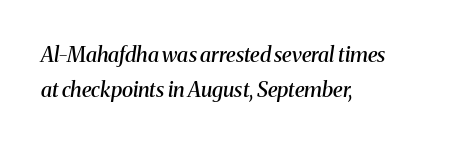
There is no visible air inserted between adjacent glyphs. Italic: yes, the glyphs are oblique. Underline: absent. Slightly chunky letters — semibold, I'd say, not full bold. Students, observe: this is what conventionally led text looks like. Line beginnings align vertically; line endings do not.
